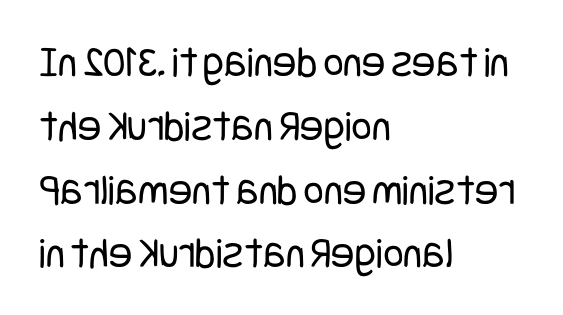
The image shows 44 px regular-weight, condensed sans-serif type, upright; set left-aligned, normal line spacing (1.45x), normal letter spacing, not underlined; low stroke contrast and a large x-height.
